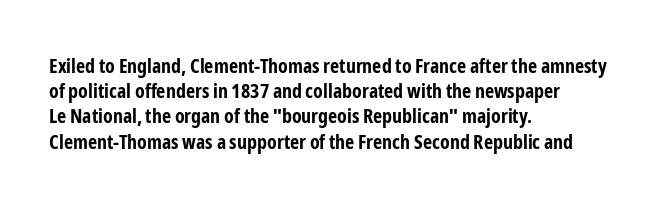
{"italic": "no", "bold": "yes", "underline": "no", "align": "left", "line_spacing": "normal", "line_spacing_ratio": 1.26, "letter_spacing": "normal", "letter_spacing_em": 0.0, "glyph_px": 20}
